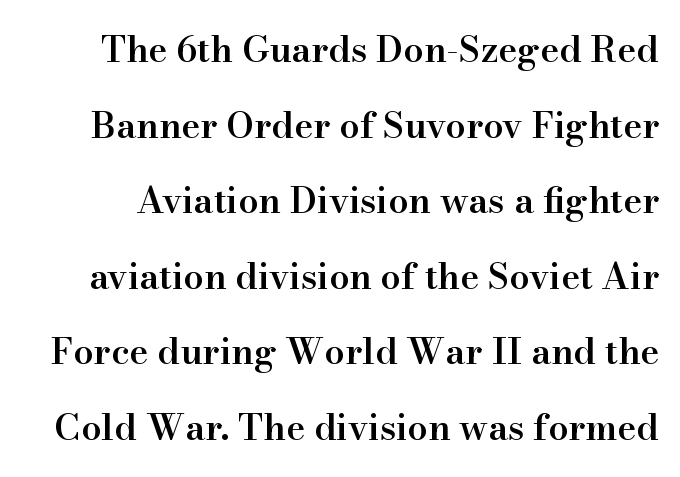
The typesetting leans somewhat heavy: a semibold. Stroke terminals: seriffed. This is the regular roman posture of the typeface. This sample has the flowing, uneven cadence of proportional lettering.
